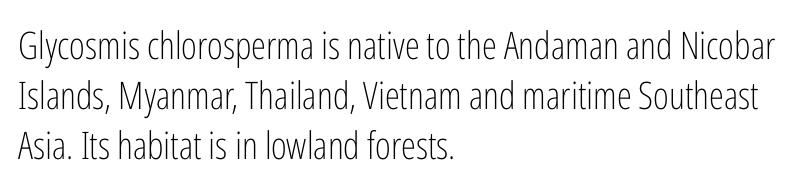
Q: Is the text bold? A: No.
Q: Is the text italic (slanted)? A: No, it is upright.
Q: Is the typeface a serif or a sans-serif typeface? A: Sans-serif.
Q: Is the text underlined? A: No.
Q: How is the paragraph aligned? A: Left-aligned.
Q: Is the spacing between letters normal or unusually wide? A: Normal.
Q: Is the spacing between lines tight, normal or loose? A: Normal.
Q: Width (condensed, normal, or wide)? A: Condensed.
Q: Stroke contrast? A: Low.
Q: x-height? A: Medium.
Q: Monospaced? A: No.
